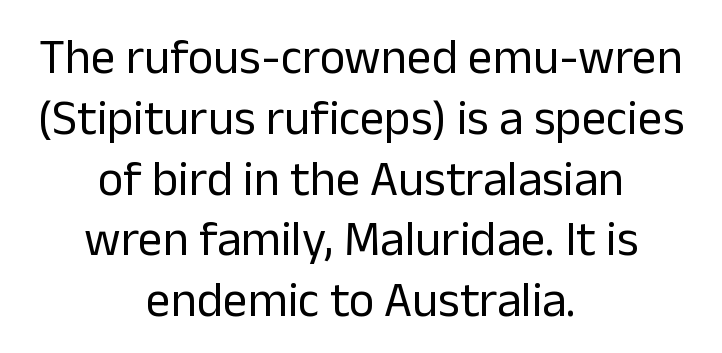
Does the type have serifs? No, each stem ends abruptly. Teacher's note: observe the equal gaps on both sides — that is centered alignment. Italic? Not at all — the glyphs are vertical. Compared with typical body copy, the letter spacing here is the same.
